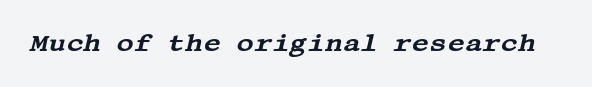
The specimen omits any rule beneath the text block's lines. If you drew a line through each stem, it would be angled. A typesetter would call this zero additional tracking.
